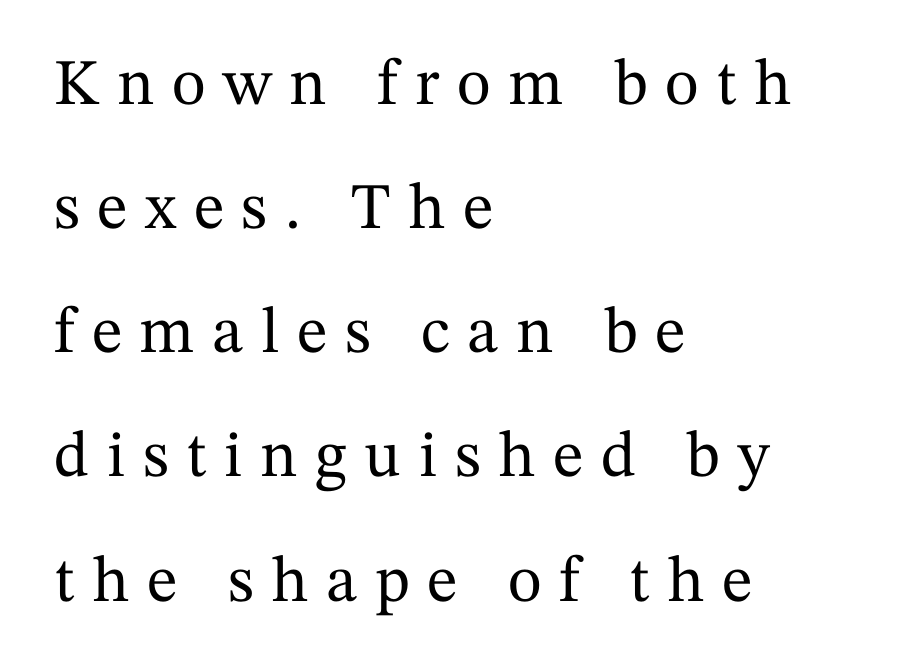
{"serif": "yes", "italic": "no", "width": "normal", "stroke_contrast": "medium", "x_height": "medium", "monospaced": "no", "underline": "no", "align": "left", "line_spacing": "loose", "line_spacing_ratio": 1.91, "letter_spacing": "wide", "letter_spacing_em": 0.27, "glyph_px": 65}
